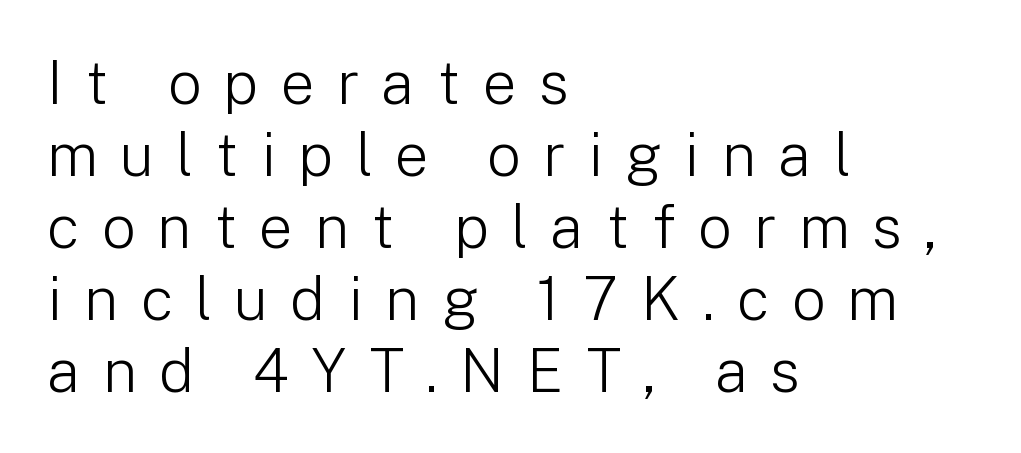
{"serif": "no", "italic": "no", "bold": "no", "weight": "light", "width": "normal", "stroke_contrast": "low", "x_height": "medium", "monospaced": "no", "underline": "no", "align": "left", "line_spacing_ratio": 1.2, "letter_spacing": "wide", "letter_spacing_em": 0.37, "glyph_px": 60}
